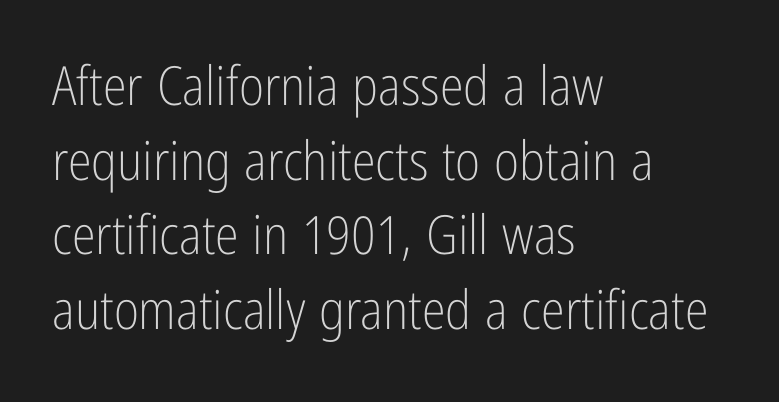
The rag falls on the right side of this text block. The specimen reads as upright at a glance. Clear beneath every line of the passage. Summary of weight: not heavy and not bold. Compared with typical paragraphs, the rows here are spaced about the same.
